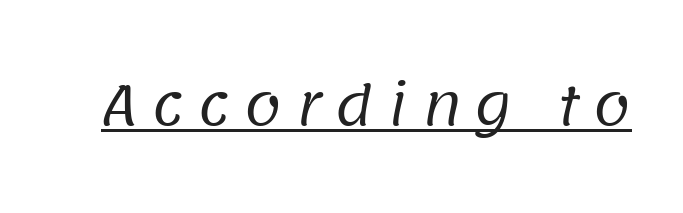
{"serif": "no", "bold": "no", "weight": "regular", "width": "normal", "stroke_contrast": "low", "x_height": "large", "monospaced": "no", "underline": "yes", "letter_spacing": "wide", "letter_spacing_em": 0.24, "glyph_px": 54}
